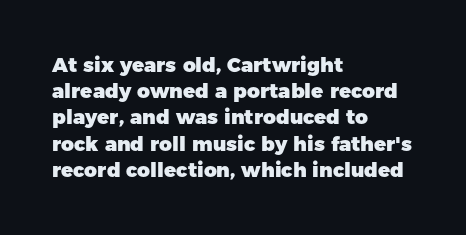
The image shows 20 px bold type, upright; set left-aligned, normal line spacing (1.31x), normal letter spacing, not underlined.
